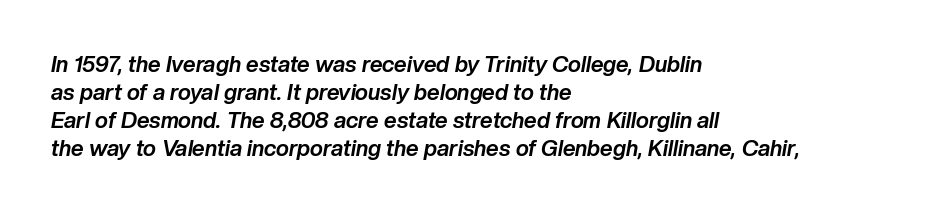
Q: Is the text bold? A: Yes.
Q: Is the text italic (slanted)? A: Yes, it leans right by about 10 degrees.
Q: Is the text underlined? A: No.
Q: How is the paragraph aligned? A: Left-aligned.
Q: Is the spacing between letters normal or unusually wide? A: Normal.
Q: Is the spacing between lines tight, normal or loose? A: Normal.
